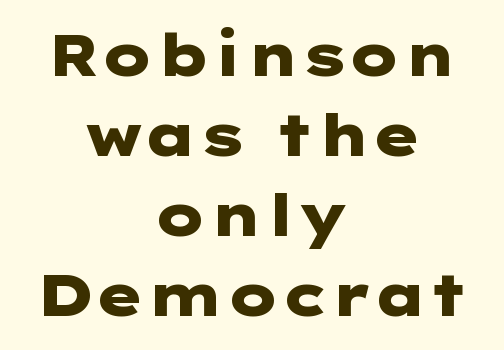
The image shows 58 px heavy, wide sans-serif type, upright; set centered, normal line spacing (1.38x), normal letter spacing, not underlined; low stroke contrast and a medium x-height.
